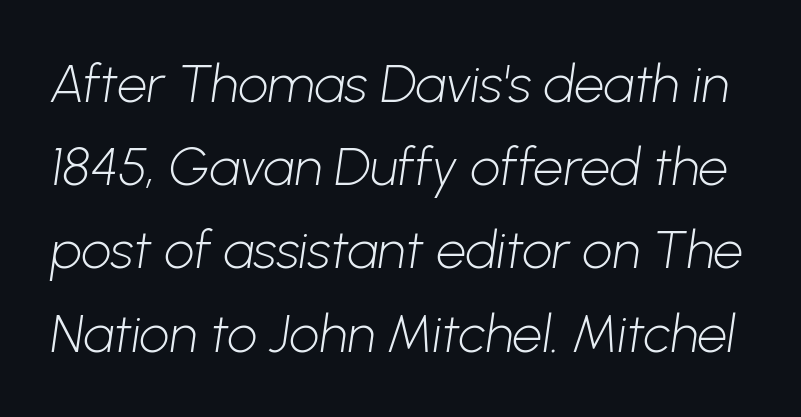
The image shows 53 px light sans-serif type; set normal line spacing (1.57x), normal letter spacing, not underlined; low stroke contrast and a medium x-height.
